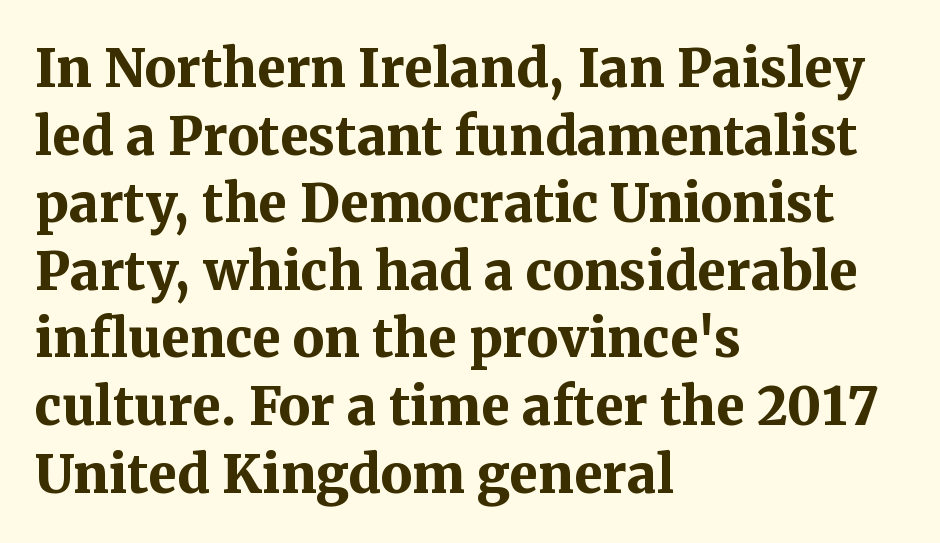
{"serif": "yes", "italic": "no", "bold": "yes", "weight": "bold", "width": "normal", "stroke_contrast": "medium", "x_height": "medium", "monospaced": "no", "underline": "no", "align": "left", "line_spacing": "normal", "line_spacing_ratio": 1.3, "letter_spacing": "normal", "letter_spacing_em": 0.0, "glyph_px": 52}
